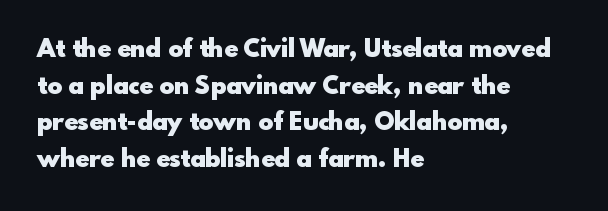
Q: Is the text bold? A: Yes.
Q: Is the text italic (slanted)? A: No, it is upright.
Q: Is the text underlined? A: No.
Q: How is the paragraph aligned? A: Left-aligned.
Q: Is the spacing between letters normal or unusually wide? A: Normal.
Q: Is the spacing between lines tight, normal or loose? A: Normal.
